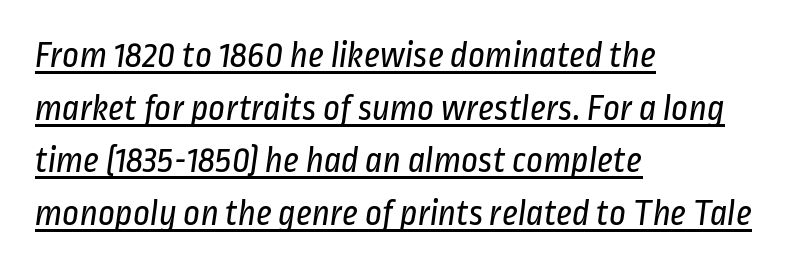
The image shows 37 px regular-weight, condensed sans-serif type; set left-aligned, normal line spacing (1.42x), normal letter spacing, underlined; low stroke contrast and a medium x-height.
